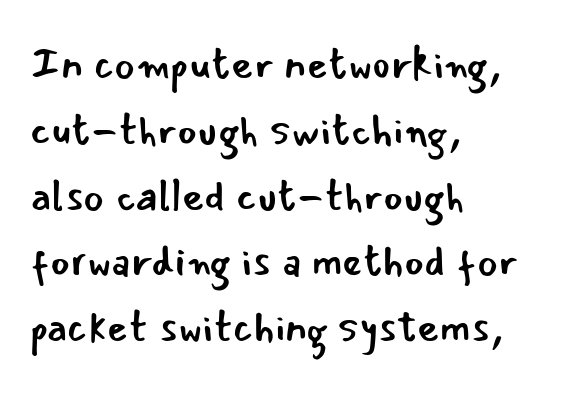
The image shows 43 px regular-weight sans-serif type, upright; set left-aligned, normal line spacing (1.53x), normal letter spacing, not underlined; low stroke contrast and a small x-height.
